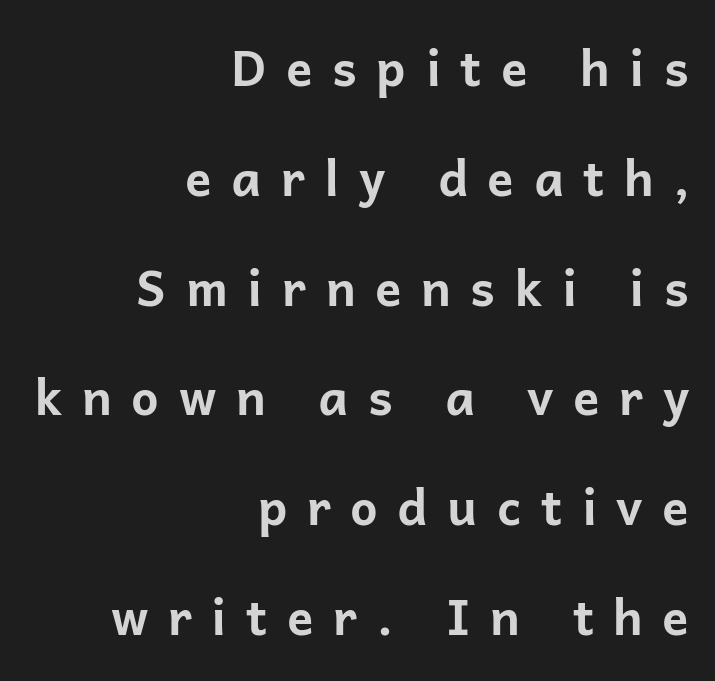
Spacing verdict: proportional, widths tailored to each character. These words are printed bold, with thick strokes throughout. One-word summary of the alignment: right. The leading is generous, giving the passage an open texture. The type family on display is of the sans-serif kind. Is the letter spacing exaggerated? Yes — the characters are pushed far apart.
